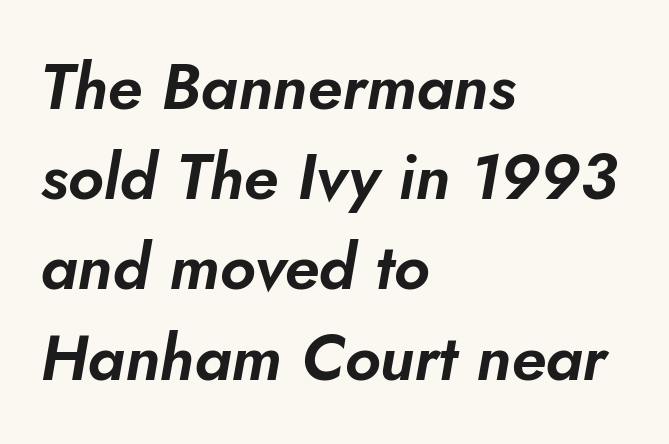
The image shows 64 px text type, italic (leaning right); set left-aligned, normal line spacing (1.41x), normal letter spacing, not underlined; low stroke contrast and a small x-height.
